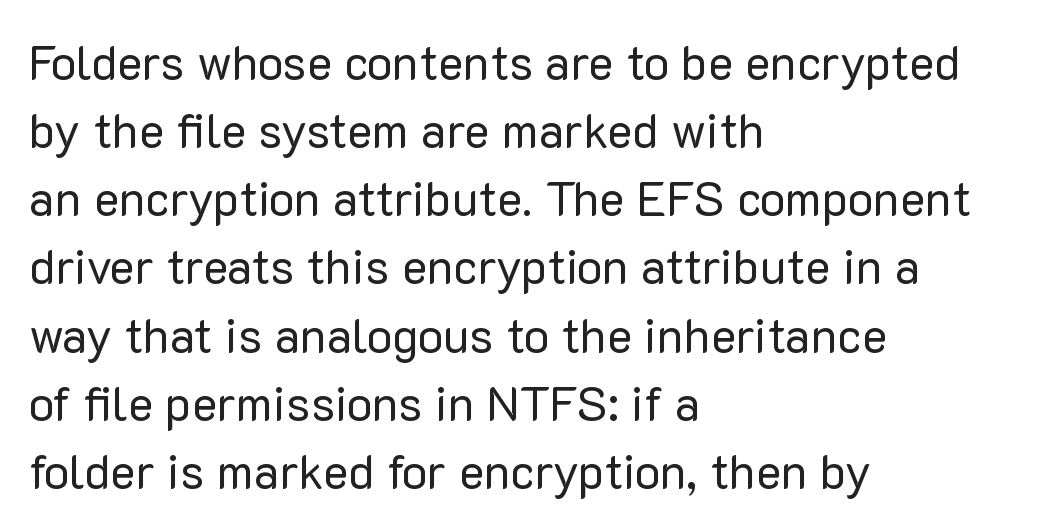
{"serif": "no", "italic": "no", "bold": "no", "weight": "regular", "width": "normal", "stroke_contrast": "low", "x_height": "medium", "monospaced": "no", "underline": "no", "align": "left", "line_spacing": "normal", "line_spacing_ratio": 1.42, "letter_spacing": "normal", "letter_spacing_em": 0.0, "glyph_px": 48}
